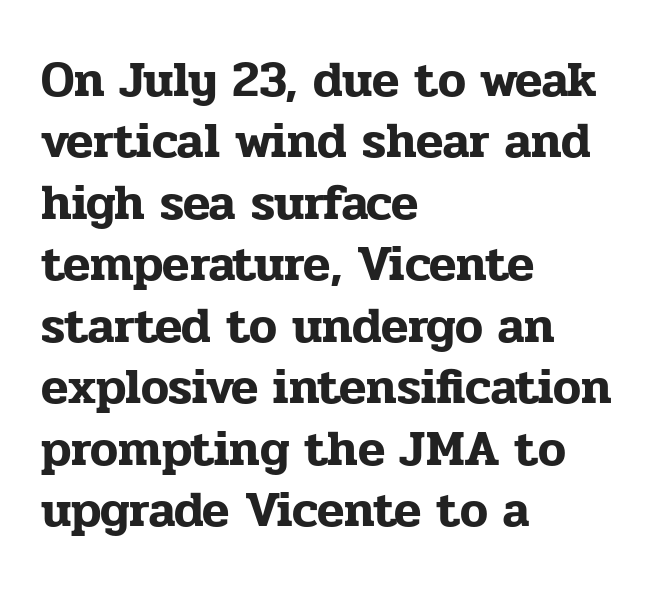
{"serif": "yes", "italic": "no", "width": "normal", "stroke_contrast": "low", "x_height": "medium", "monospaced": "no", "underline": "no", "align": "left", "line_spacing_ratio": 1.23, "letter_spacing": "normal", "letter_spacing_em": 0.0, "glyph_px": 50}
